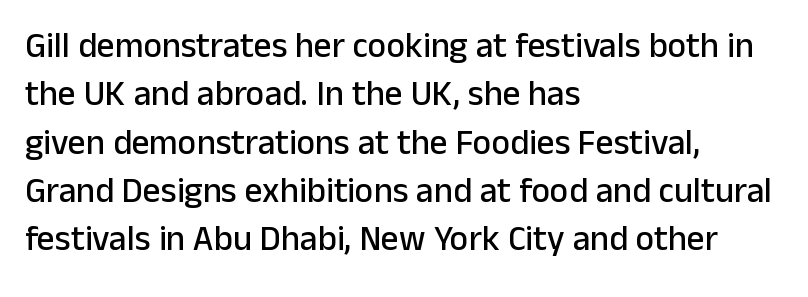
In terms of leading, this rendering sits right in the middle. Posture: vertical. Tracking value appears to be zero — textbook default spacing. Typeset ragged right — the left edge is the straight one. Underline: absent.
